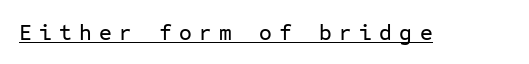
Q: Is the text italic (slanted)? A: No, it is upright.
Q: Is the text underlined? A: Yes.
Q: Is the spacing between letters normal or unusually wide? A: Unusually wide.
